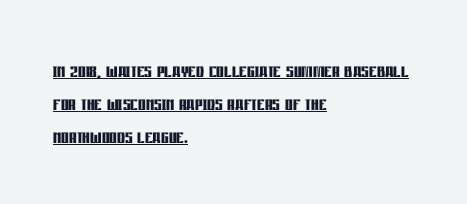
Q: Is the text bold? A: Yes.
Q: Is the text italic (slanted)? A: No, it is upright.
Q: Is the text underlined? A: Yes.
Q: How is the paragraph aligned? A: Left-aligned.
Q: Is the spacing between letters normal or unusually wide? A: Normal.
Q: Is the spacing between lines tight, normal or loose? A: Normal.
